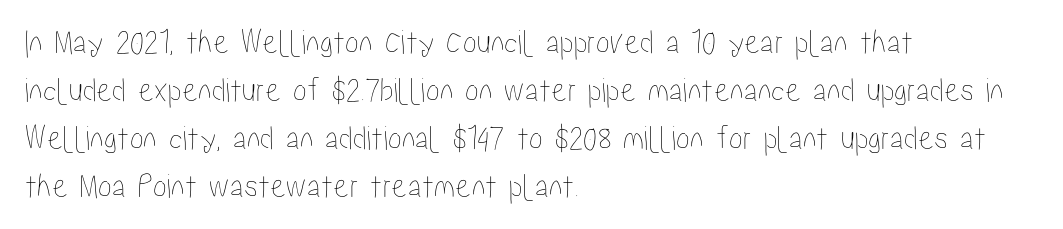
{"italic": "no", "width": "condensed", "stroke_contrast": "low", "x_height": "medium", "monospaced": "no", "underline": "no", "align": "left", "line_spacing": "normal", "line_spacing_ratio": 1.37, "letter_spacing": "normal", "letter_spacing_em": 0.0, "glyph_px": 35}
